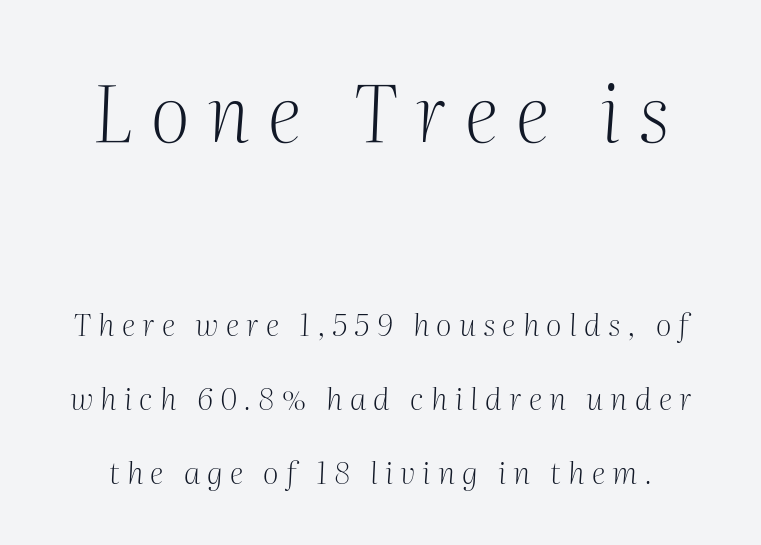
The image shows 78 px light serif type, italic (leaning right); set loose line spacing (2.39x), unusually wide letter spacing (+0.23 em), not underlined; the first (top) block is 2.52x larger; medium stroke contrast and a medium x-height.
